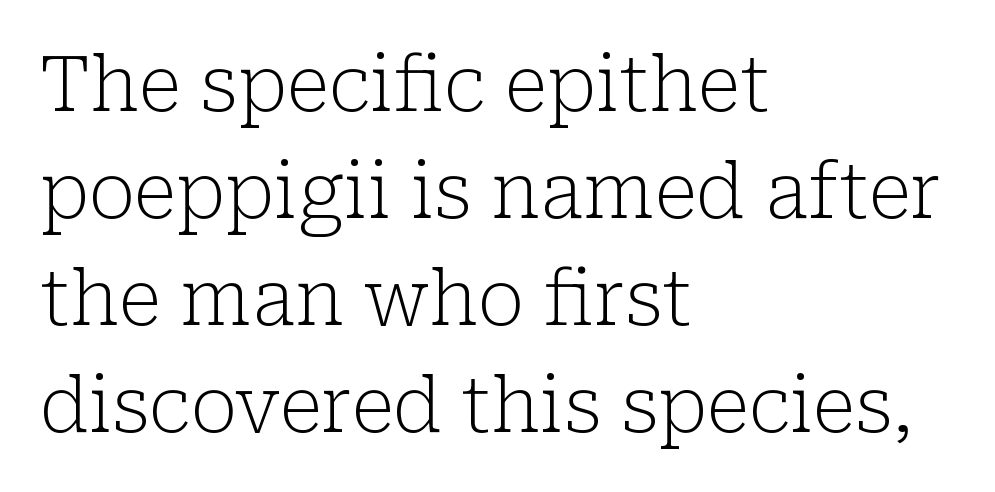
The image shows 76 px light serif type, upright; set left-aligned, normal line spacing (1.41x), normal letter spacing, not underlined; low stroke contrast and a medium x-height.
